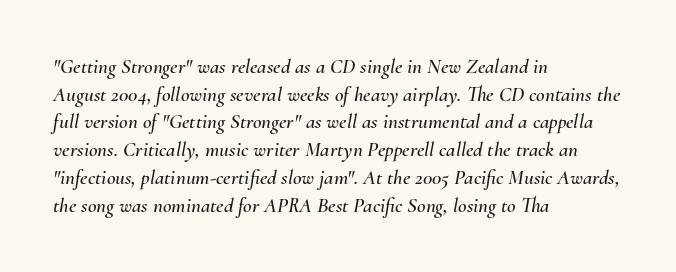
{"italic": "yes", "lean": "right", "slant_degrees": 10, "underline": "no", "align": "left", "line_spacing": "normal", "line_spacing_ratio": 1.32, "letter_spacing": "normal", "letter_spacing_em": 0.0, "glyph_px": 21}
